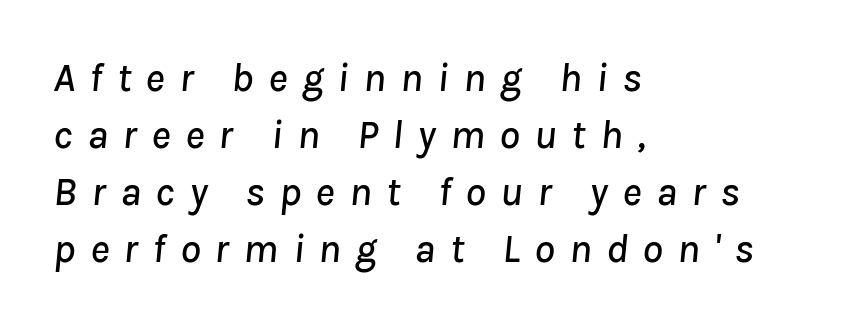
{"italic": "yes", "lean": "right", "slant_degrees": 8, "width": "normal", "stroke_contrast": "low", "x_height": "medium", "monospaced": "no", "underline": "no", "align": "left", "line_spacing": "normal", "line_spacing_ratio": 1.39, "letter_spacing": "wide", "letter_spacing_em": 0.35, "glyph_px": 41}
